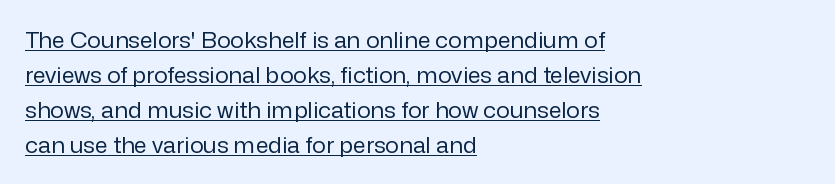
{"italic": "no", "bold": "no", "underline": "yes", "align": "left", "line_spacing": "normal", "line_spacing_ratio": 1.52, "letter_spacing": "normal", "letter_spacing_em": 0.0, "glyph_px": 23}
